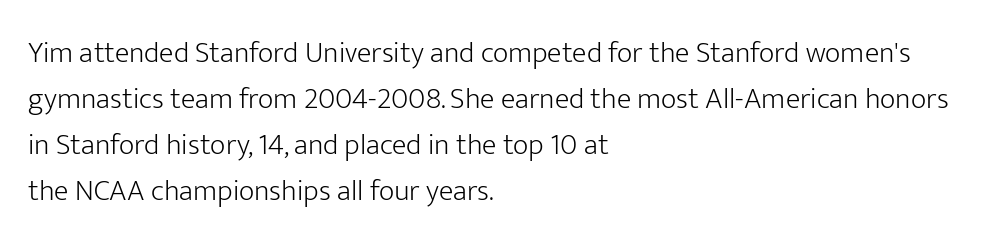
The image shows 30 px light sans-serif type, upright; set left-aligned, normal line spacing (1.53x), normal letter spacing, not underlined; low stroke contrast and a medium x-height.
